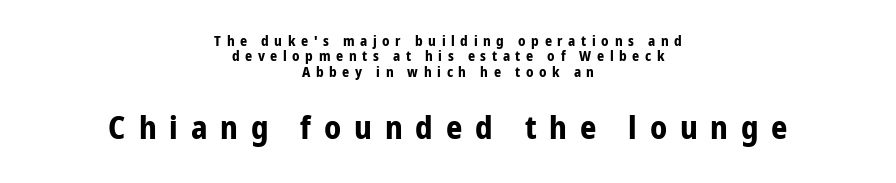
The image shows 32 px bold, condensed sans-serif type, upright; set centered, tight line spacing (1.1x), unusually wide letter spacing (+0.4 em), not underlined; the second (bottom) block is 2.29x larger; low stroke contrast and a medium x-height.
